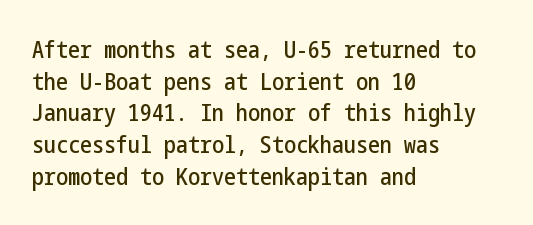
Q: Is the text italic (slanted)? A: No, it is upright.
Q: Is the text underlined? A: No.
Q: How is the paragraph aligned? A: Left-aligned.
Q: Is the spacing between letters normal or unusually wide? A: Normal.
Q: Is the spacing between lines tight, normal or loose? A: Normal.
